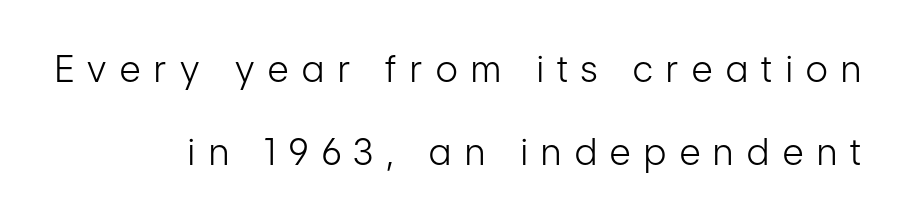
The letters advance in unequal steps, a hallmark of proportional type. Line ends are locked; line starts wander. The gaps between neighbouring characters are conspicuously large. Look at the bottom of the vertical strokes: they stop flat, with no serifs. Whoever set this chose breathing room over compactness in the vertical rhythm. Weight: regular or lighter.
